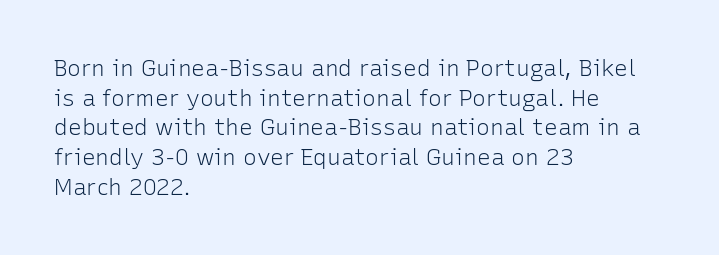
{"italic": "no", "bold": "no", "underline": "no", "align": "left", "line_spacing": "normal", "line_spacing_ratio": 1.29, "letter_spacing": "normal", "letter_spacing_em": 0.0, "glyph_px": 23}
